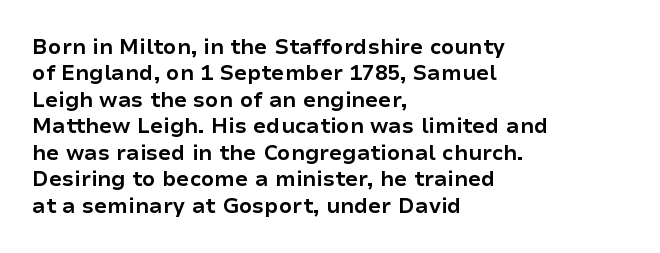
What weight is shown? A full bold with thick strokes. The lettering holds an erect, upright posture throughout. Plain, unruled lines of type. The rendering keeps characters at their native spacing. Leading: standard.
